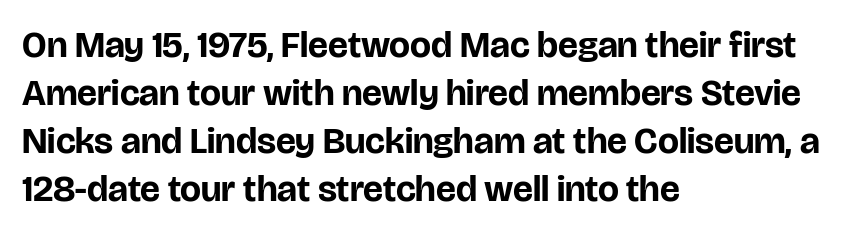
Q: Is the text bold? A: Yes.
Q: Is the text italic (slanted)? A: No, it is upright.
Q: Is the typeface a serif or a sans-serif typeface? A: Sans-serif.
Q: Is the text underlined? A: No.
Q: How is the paragraph aligned? A: Left-aligned.
Q: Is the spacing between letters normal or unusually wide? A: Normal.
Q: Is the spacing between lines tight, normal or loose? A: Normal.
Q: Width (condensed, normal, or wide)? A: Normal.
Q: Stroke contrast? A: Low.
Q: x-height? A: Large.
Q: Monospaced? A: No.
